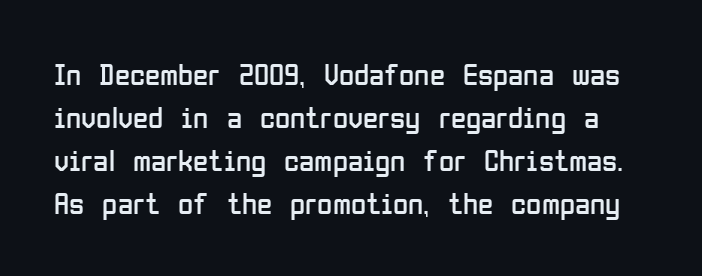
{"serif": "no", "italic": "no", "bold": "no", "weight": "regular", "width": "condensed", "stroke_contrast": "low", "x_height": "medium", "monospaced": "no", "underline": "no", "line_spacing": "normal", "line_spacing_ratio": 1.39, "letter_spacing": "normal", "letter_spacing_em": 0.0, "glyph_px": 31}
